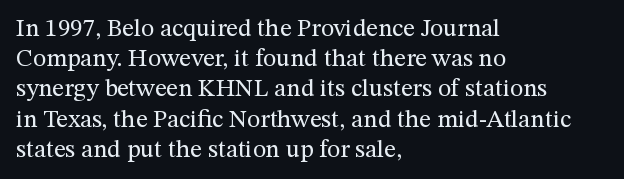
In terms of posture, this sample is upright. The rendering keeps characters at their native spacing. Caption: face not bold, strokes unweighted. The string is rendered with underlining switched off. Horizontal alignment here is leftward, the default for most running prose.
